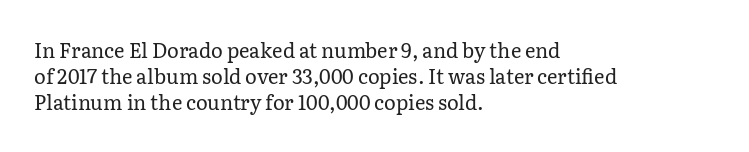
No chunkiness to these letters — they're not bold. Alignment: flush left. Do the letters lean? They stand straight. Horizontal bands of white between lines are of average thickness. Has an underline been added? It has not. Is the letter spacing exaggerated? No — it looks like the ordinary default.
